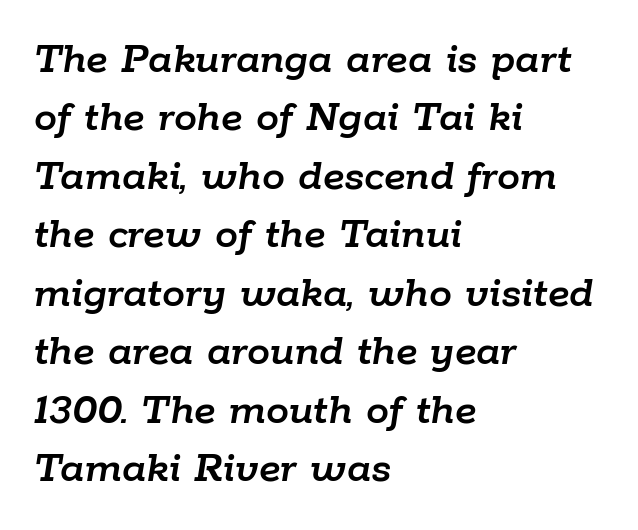
{"italic": "yes", "lean": "right", "slant_degrees": 9, "width": "normal", "stroke_contrast": "low", "x_height": "medium", "monospaced": "no", "underline": "no", "align": "left", "line_spacing": "normal", "line_spacing_ratio": 1.27, "letter_spacing": "normal", "letter_spacing_em": 0.0, "glyph_px": 46}
